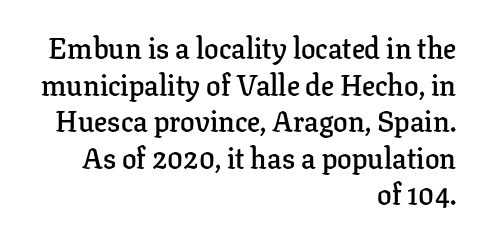
The image shows 29 px semibold serif type, upright; set right-aligned, normal line spacing (1.26x), normal letter spacing, not underlined; low stroke contrast and a medium x-height.
